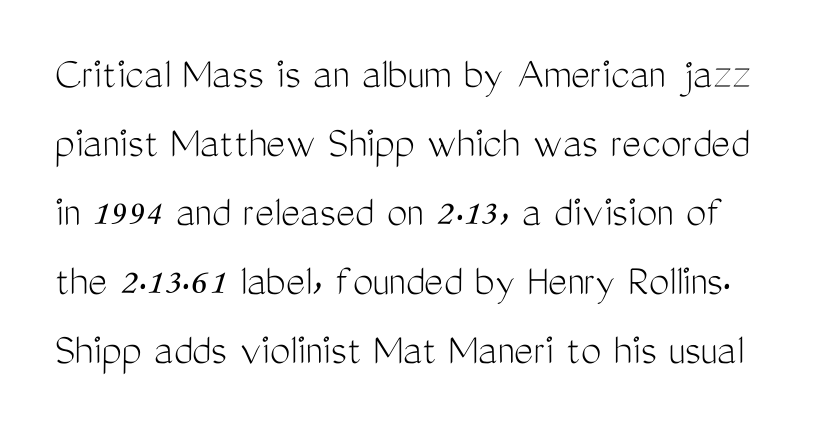
Between one letter and the next there's only the usual sliver of space. The characters display no serif detailing; their extremities are plain. On a weight scale, this lands at 450 or below. Underline: absent.
